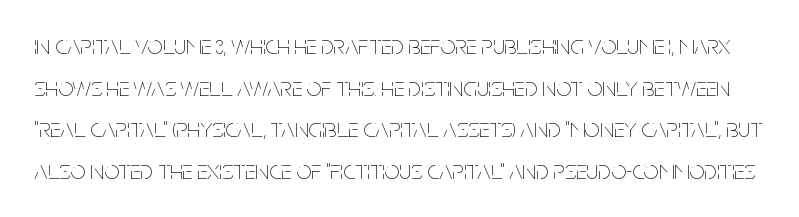
{"italic": "no", "bold": "no", "underline": "no", "line_spacing": "normal", "line_spacing_ratio": 1.54, "letter_spacing": "normal", "letter_spacing_em": 0.0, "glyph_px": 27}
